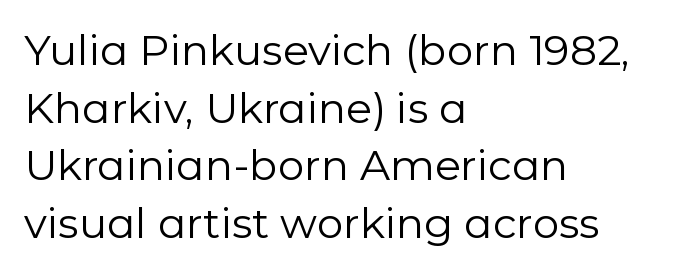
Q: Is the text bold? A: No.
Q: Is the text italic (slanted)? A: No, it is upright.
Q: Is the typeface a serif or a sans-serif typeface? A: Sans-serif.
Q: Is the text underlined? A: No.
Q: How is the paragraph aligned? A: Left-aligned.
Q: Is the spacing between letters normal or unusually wide? A: Normal.
Q: Is the spacing between lines tight, normal or loose? A: Normal.
Q: Width (condensed, normal, or wide)? A: Normal.
Q: Stroke contrast? A: Low.
Q: x-height? A: Medium.
Q: Monospaced? A: No.
